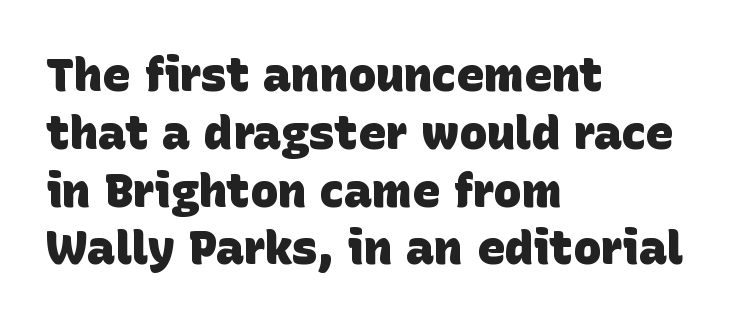
Left-aligned paragraph, ragged on the right. Look at the stroke-to-counter ratio: heavy, a bold. These lines keep a tight, regular rhythm from letter to letter. The rendering uses natural spacing where letterforms have individual widths. Check the space under the baseline: it is left empty.
